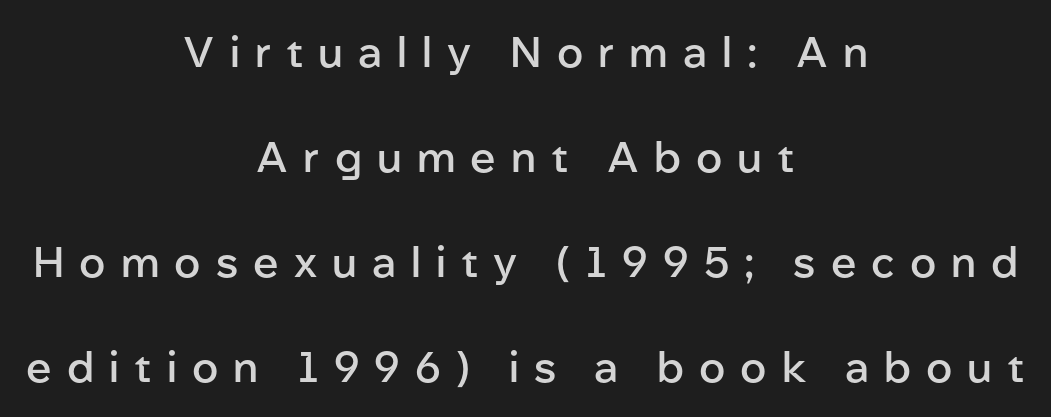
The image shows 42 px semibold sans-serif type, upright; set centered, loose line spacing (2.5x), unusually wide letter spacing (+0.36 em), not underlined; low stroke contrast and a medium x-height.
